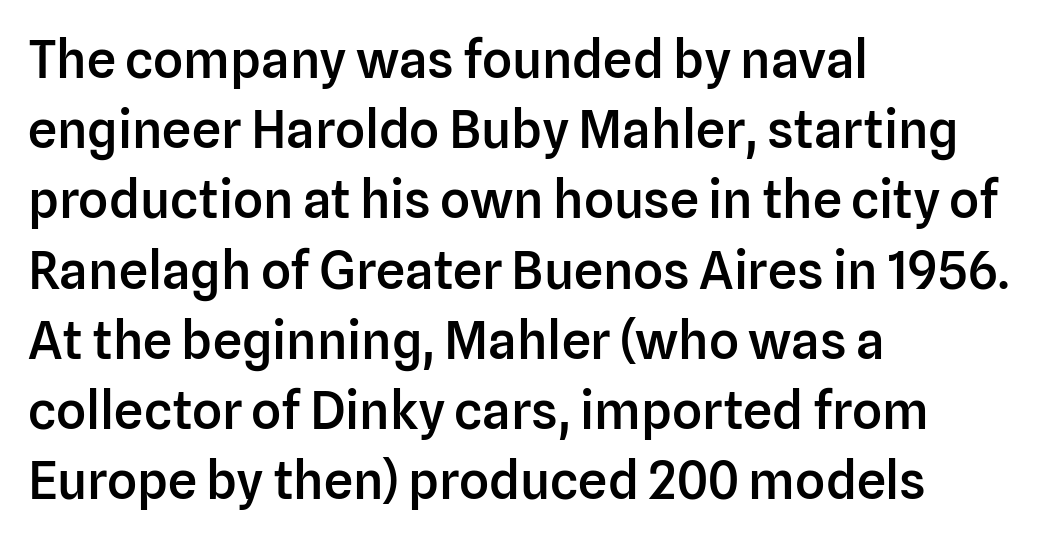
Q: Is the text bold? A: Semi-bold.
Q: Is the text italic (slanted)? A: No, it is upright.
Q: Is the typeface a serif or a sans-serif typeface? A: Sans-serif.
Q: Is the text underlined? A: No.
Q: How is the paragraph aligned? A: Left-aligned.
Q: Is the spacing between letters normal or unusually wide? A: Normal.
Q: Is the spacing between lines tight, normal or loose? A: Normal.
Q: Width (condensed, normal, or wide)? A: Normal.
Q: Stroke contrast? A: Low.
Q: x-height? A: Medium.
Q: Monospaced? A: No.
